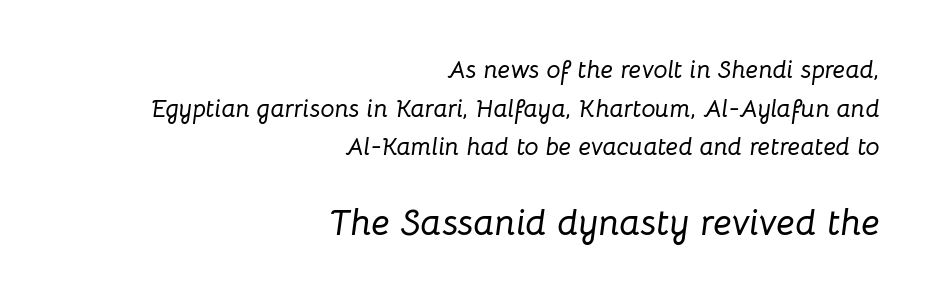
The letterforms sit shoulder to shoulder at normal distance. The rendering anchors every line to the right-hand side. The later block is typeset at a bigger size than the earlier block. The strip under each line holds only bare page.
